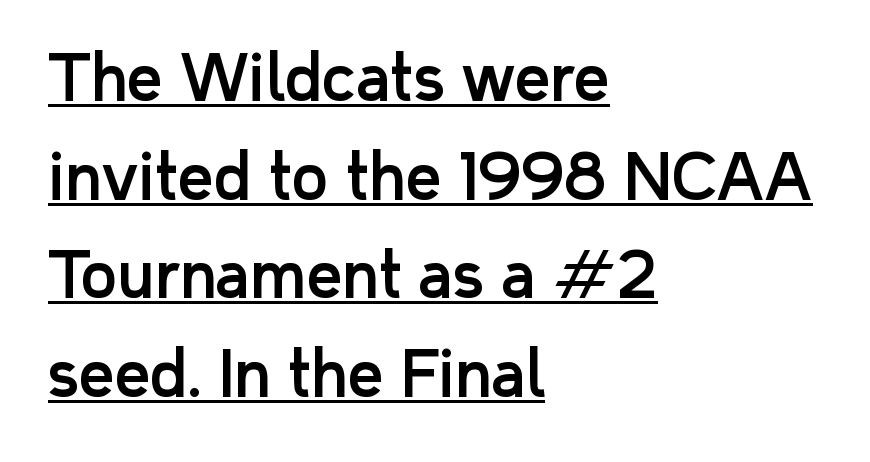
{"serif": "no", "italic": "no", "width": "normal", "stroke_contrast": "low", "x_height": "medium", "monospaced": "no", "underline": "yes", "align": "left", "line_spacing": "normal", "line_spacing_ratio": 1.59, "letter_spacing": "normal", "letter_spacing_em": 0.0, "glyph_px": 62}
